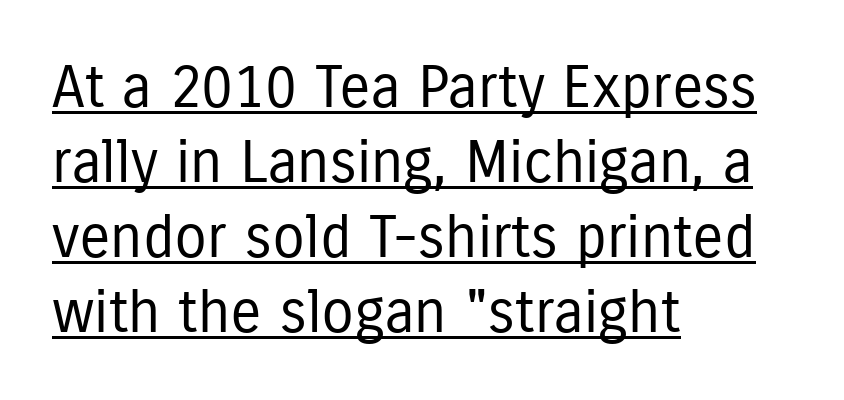
Looks like someone drew a line under every word here. The typesetter chose a ragged-right arrangement here. Counters stay open thanks to moderate or lighter strokes. Every stem runs plumb, perpendicular to the baseline.
